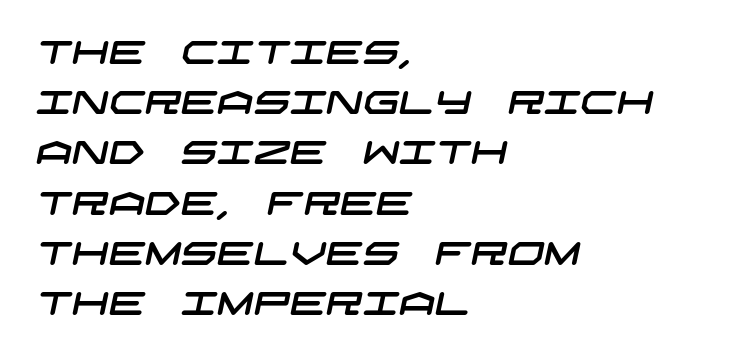
Q: Is the typeface a serif or a sans-serif typeface? A: Sans-serif.
Q: Is the text underlined? A: No.
Q: How is the paragraph aligned? A: Left-aligned.
Q: Is the spacing between letters normal or unusually wide? A: Normal.
Q: Is the spacing between lines tight, normal or loose? A: Normal.
Q: Width (condensed, normal, or wide)? A: Wide.
Q: Stroke contrast? A: Low.
Q: x-height? A: Large.
